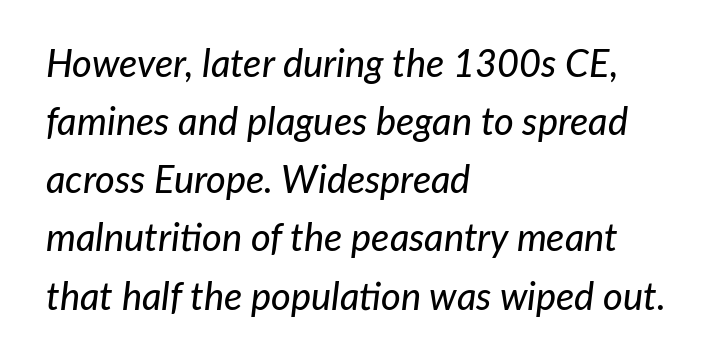
No extra tracking has been applied to these lines. This rendering features lettering with no underline. These lines are rendered in a variable-pitch font. The whole block is typeset with a tilt. Students, observe: this is what conventionally led text looks like. Visually the block forms a straight wall on the left and a jagged coastline on the right.
